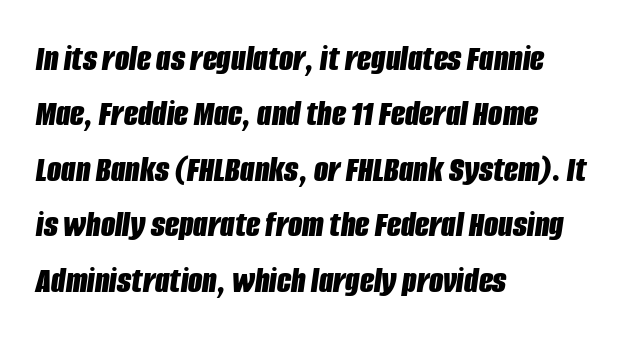
The passage shown stacks its lines at a standard gap. The glyphs are unaccompanied by any horizontal stroke below them. Tracking here is standard; glyphs follow each other at the usual distance. Set as a true bold cut, around the 700 mark. Notice how the stems are inclined rather than vertical — that's the hallmark of italics. The face used here is proportionally spaced, like ordinary book or web type.
